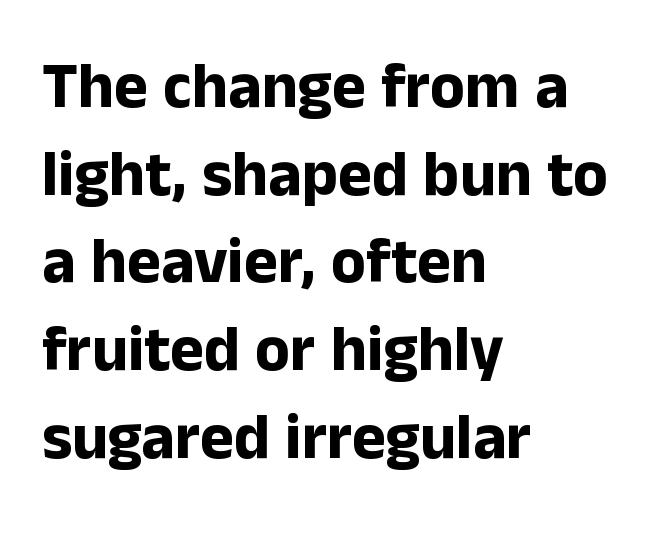
Lines of text with bare space underneath. You can tell from the bare stems that sans-serif type was used. These words are printed bold, with thick strokes throughout. You could call the tracking neutral — neither tight nor loose. Summary of vertical rhythm: regular, with standard interline spacing.
